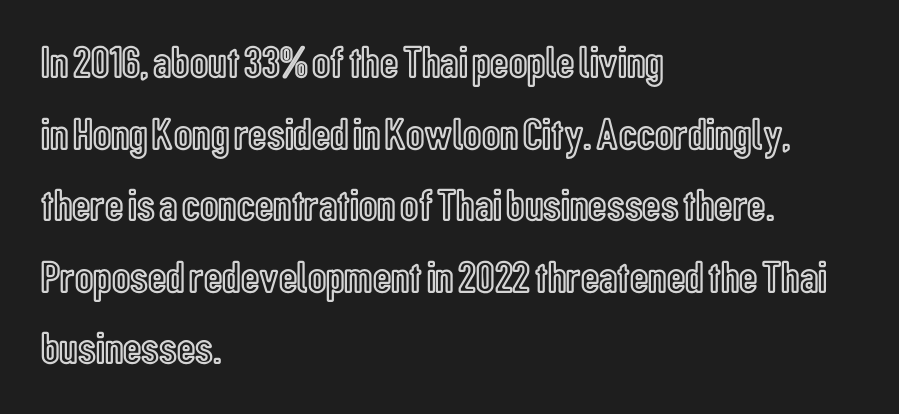
The line-height multiplier appears to be the usual default. The paragraph has a hard left edge and a soft right edge. Vertical strokes here are truly vertical. The face used here is proportionally spaced, like ordinary book or web type. Underline: absent. This sample uses plain, unmodified letter spacing.
